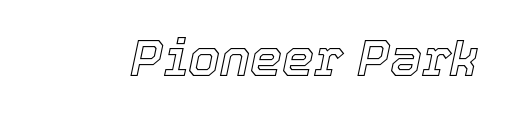
{"italic": "yes", "lean": "right", "slant_degrees": 12, "width": "normal", "x_height": "medium", "monospaced": "no", "underline": "no", "letter_spacing": "normal", "letter_spacing_em": 0.0, "glyph_px": 51}
